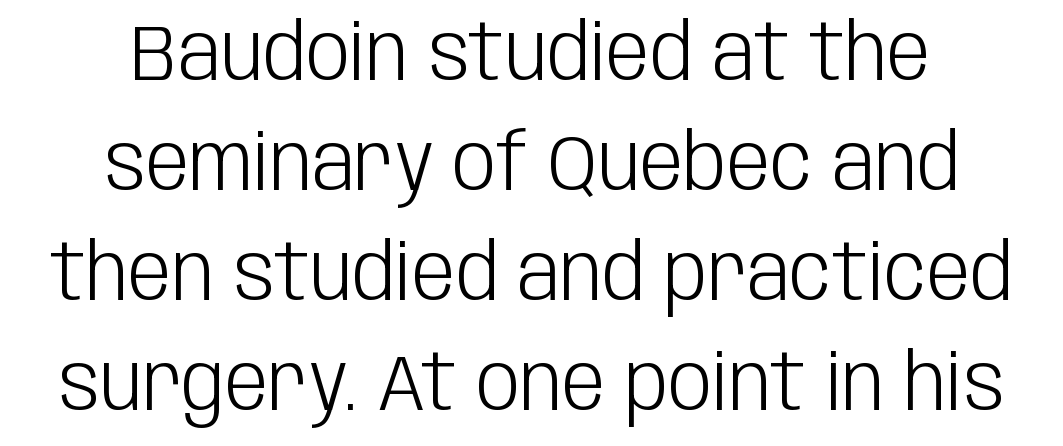
Q: Is the text bold? A: No.
Q: Is the text italic (slanted)? A: No, it is upright.
Q: Is the typeface a serif or a sans-serif typeface? A: Sans-serif.
Q: Is the text underlined? A: No.
Q: How is the paragraph aligned? A: Centered.
Q: Is the spacing between letters normal or unusually wide? A: Normal.
Q: Is the spacing between lines tight, normal or loose? A: Normal.
Q: Width (condensed, normal, or wide)? A: Condensed.
Q: Stroke contrast? A: Low.
Q: x-height? A: Large.
Q: Monospaced? A: No.
